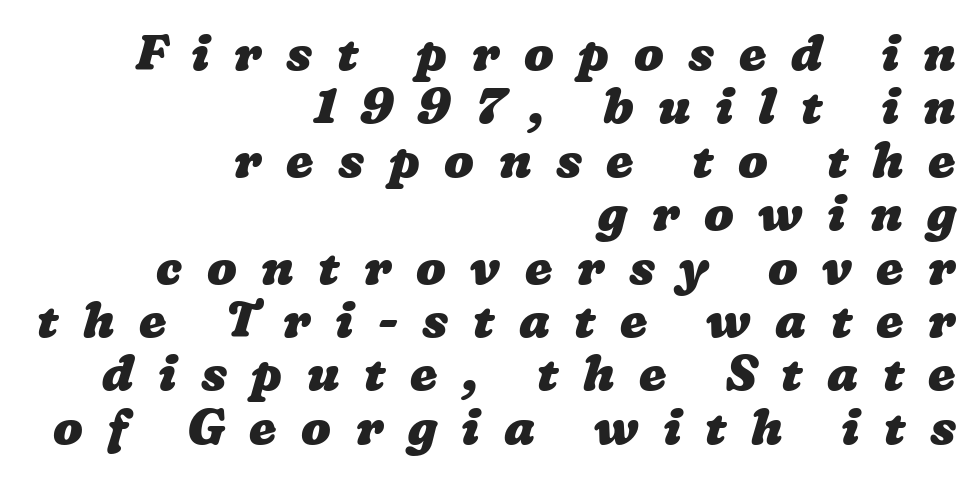
Q: Is the text bold? A: Yes.
Q: Is the text underlined? A: No.
Q: How is the paragraph aligned? A: Right-aligned.
Q: Is the spacing between letters normal or unusually wide? A: Unusually wide.
Q: Is the spacing between lines tight, normal or loose? A: Tight.
Q: Width (condensed, normal, or wide)? A: Wide.
Q: Stroke contrast? A: Low.
Q: x-height? A: Medium.
Q: Monospaced? A: No.
